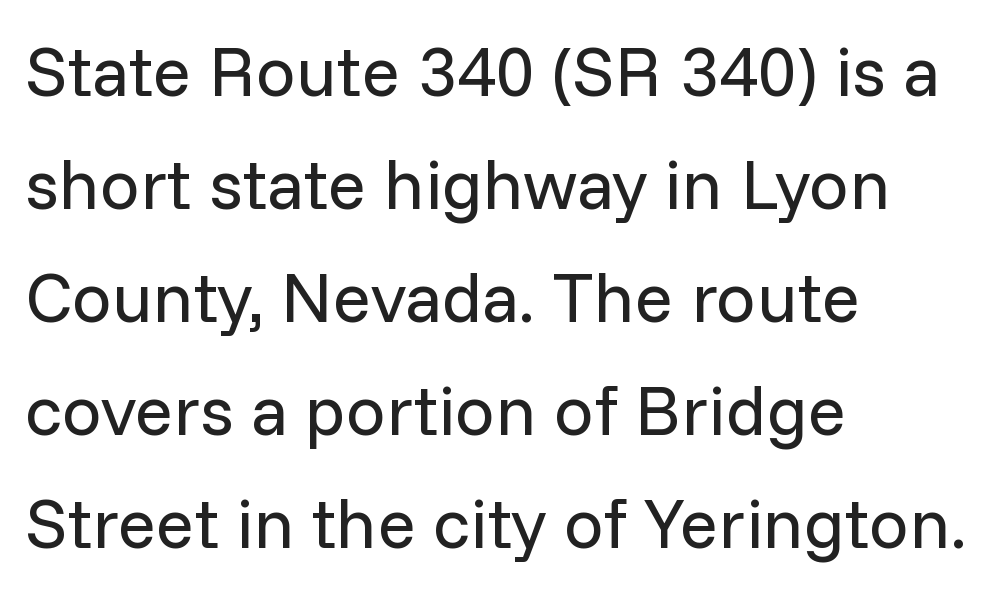
Reading down the block, your eye returns to a fixed left position each line. The letterforms sit shoulder to shoulder at normal distance. This sample uses a sans-serif face. Does the leading feel generous? No, just average. Beneath every word, the page is bare.
